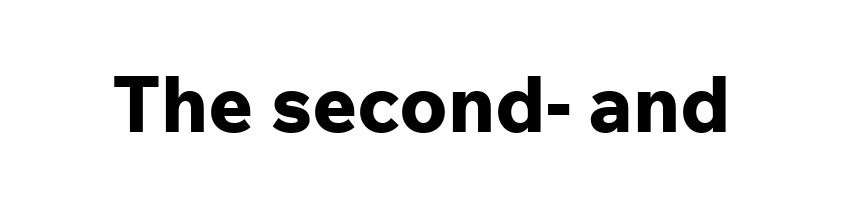
If you drew a line through each stem, it would be perfectly vertical. The line texture is even and compact thanks to regular tracking. Every letter is thick-stroked: bold, no question. Classification — sans serif.
